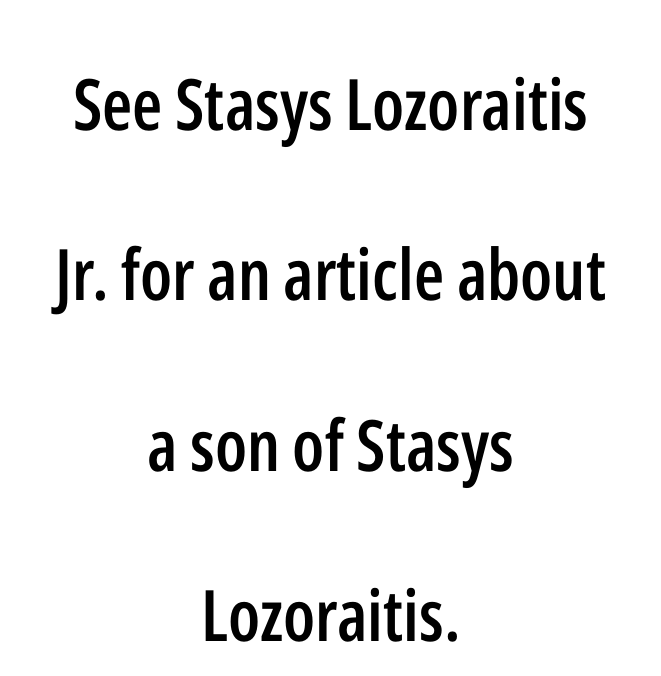
Q: Is the text bold? A: Semi-bold.
Q: Is the text italic (slanted)? A: No, it is upright.
Q: Is the typeface a serif or a sans-serif typeface? A: Sans-serif.
Q: Is the text underlined? A: No.
Q: How is the paragraph aligned? A: Centered.
Q: Is the spacing between letters normal or unusually wide? A: Normal.
Q: Is the spacing between lines tight, normal or loose? A: Loose.
Q: Width (condensed, normal, or wide)? A: Condensed.
Q: Stroke contrast? A: Low.
Q: x-height? A: Medium.
Q: Monospaced? A: No.
